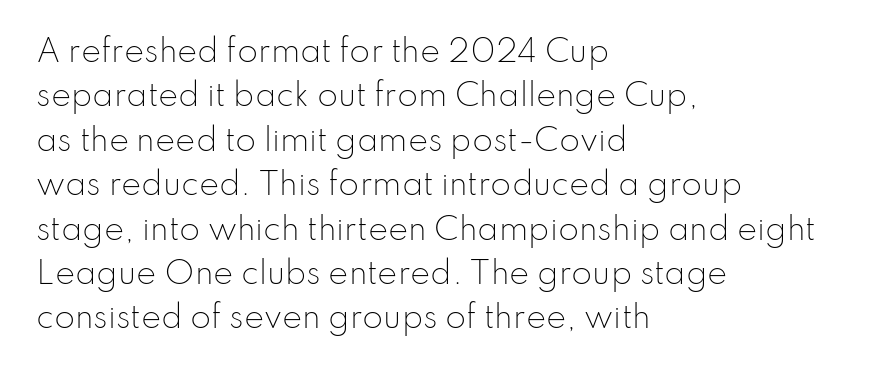
{"serif": "no", "italic": "no", "bold": "no", "weight": "light", "width": "normal", "stroke_contrast": "low", "x_height": "small", "monospaced": "no", "underline": "no", "align": "left", "line_spacing": "normal", "line_spacing_ratio": 1.48, "letter_spacing": "normal", "letter_spacing_em": 0.0, "glyph_px": 30}
